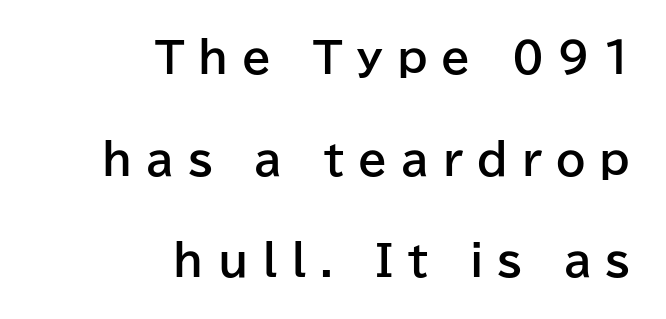
Each letter keeps its own natural width here, so spacing adapts to shape. Typeset ragged left — the right edge is the straight one. A dark, heavy texture on the line: the type is bold. The axis of the letterforms is exactly vertical.
